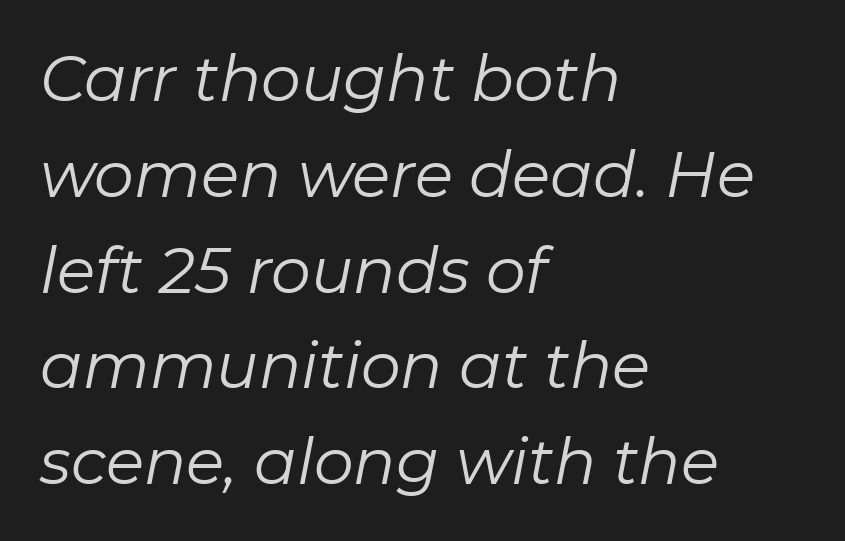
Q: Is the text bold? A: No.
Q: Is the text italic (slanted)? A: Yes, it leans right by about 11 degrees.
Q: Is the text underlined? A: No.
Q: How is the paragraph aligned? A: Left-aligned.
Q: Is the spacing between letters normal or unusually wide? A: Normal.
Q: Is the spacing between lines tight, normal or loose? A: Normal.
Q: Width (condensed, normal, or wide)? A: Normal.
Q: Stroke contrast? A: Low.
Q: x-height? A: Medium.
Q: Monospaced? A: No.
